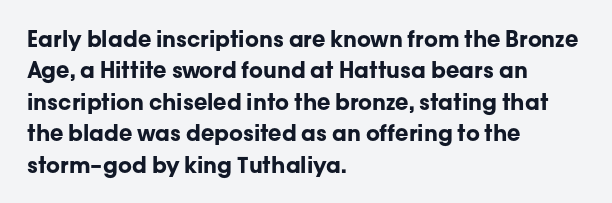
Q: Is the text bold? A: Yes.
Q: Is the text italic (slanted)? A: No, it is upright.
Q: Is the text underlined? A: No.
Q: How is the paragraph aligned? A: Left-aligned.
Q: Is the spacing between letters normal or unusually wide? A: Normal.
Q: Is the spacing between lines tight, normal or loose? A: Normal.
